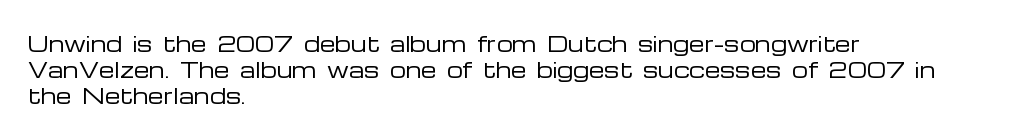
Q: Is the text bold? A: No.
Q: Is the text italic (slanted)? A: No, it is upright.
Q: Is the text underlined? A: No.
Q: How is the paragraph aligned? A: Left-aligned.
Q: Is the spacing between letters normal or unusually wide? A: Normal.
Q: Is the spacing between lines tight, normal or loose? A: Normal.
